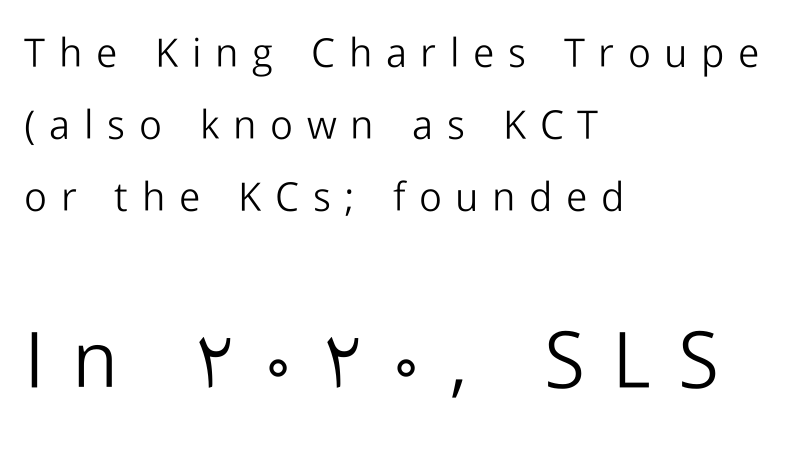
Q: Is the text bold? A: No.
Q: Is the text italic (slanted)? A: No, it is upright.
Q: Is the typeface a serif or a sans-serif typeface? A: Sans-serif.
Q: Is the text underlined? A: No.
Q: How is the paragraph aligned? A: Left-aligned.
Q: Is the spacing between letters normal or unusually wide? A: Unusually wide.
Q: Which block of text is set in a larger size, the first (top) or the second (bottom)? A: The second (bottom) one.
Q: Width (condensed, normal, or wide)? A: Normal.
Q: Stroke contrast? A: Low.
Q: x-height? A: Medium.
Q: Monospaced? A: No.
